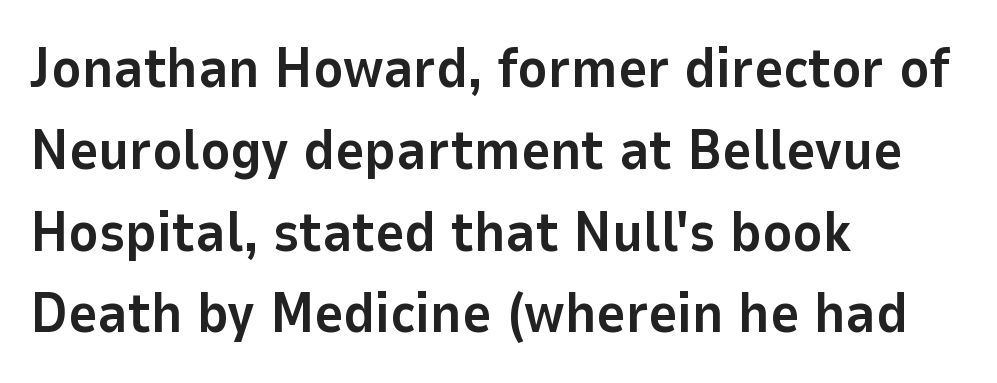
Descender tails drop into unmarked territory. Notice how descenders clear the ascenders below comfortably — that's standard leading. Strokes here are thick enough to call this a true bold. The rag falls on the right side of this text block. Examine the stroke ends and you'll find no serifs. Standard letterfit; no display-style spreading of the glyphs.
